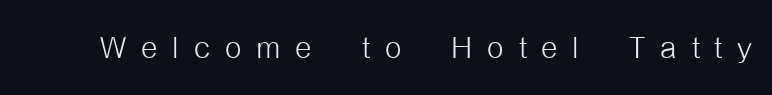
The image shows 42 px light, condensed sans-serif type, upright; set unusually wide letter spacing (+0.35 em), not underlined; low stroke contrast and a medium x-height.
